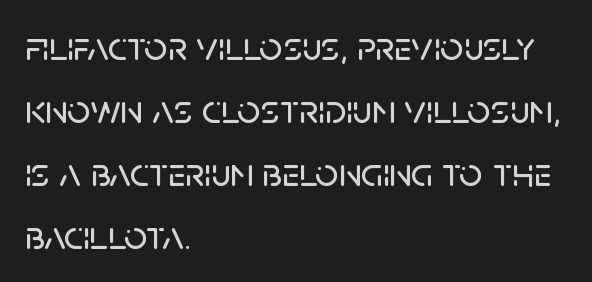
The image shows 41 px sans-serif type, upright; set left-aligned, normal line spacing (1.54x), normal letter spacing, not underlined; low stroke contrast and a large x-height.
